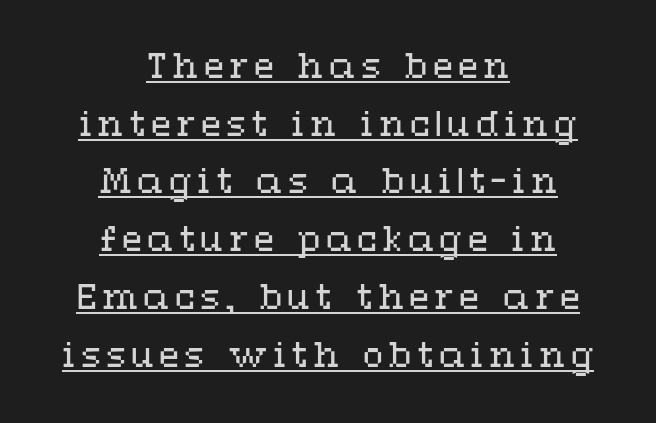
Vertical strokes here are truly vertical. Where is the straight margin? There isn't one; the lines are centered. The face used here appears with an underline applied. Varying glyph widths throughout — classic text-font behaviour.
